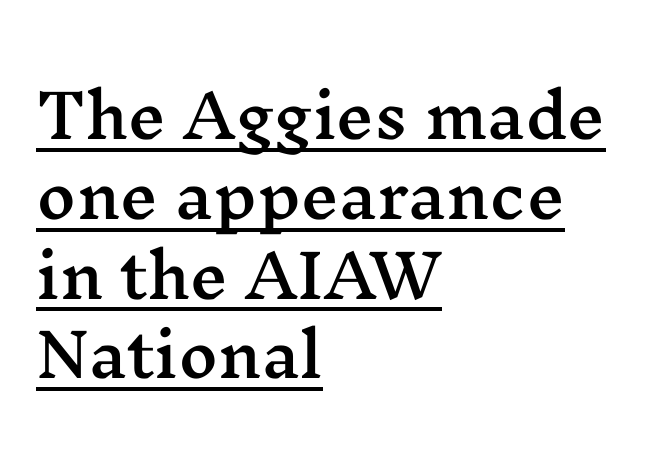
{"serif": "yes", "italic": "no", "width": "wide", "stroke_contrast": "medium", "x_height": "medium", "monospaced": "no", "underline": "yes", "align": "left", "line_spacing": "normal", "line_spacing_ratio": 1.33, "letter_spacing": "normal", "letter_spacing_em": 0.0, "glyph_px": 60}
